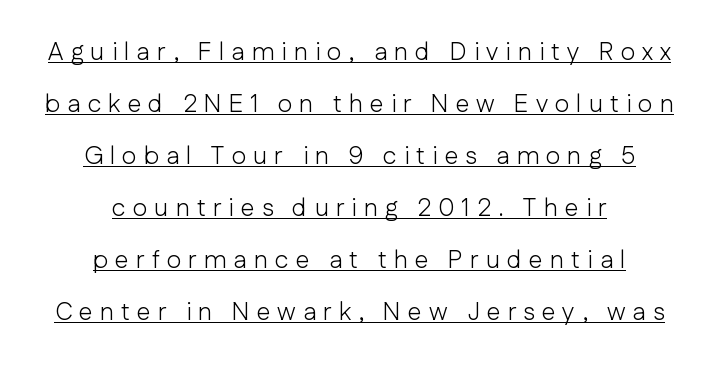
{"italic": "no", "bold": "no", "underline": "yes", "align": "center", "line_spacing": "loose", "line_spacing_ratio": 2.08, "letter_spacing": "wide", "letter_spacing_em": 0.28, "glyph_px": 25}
